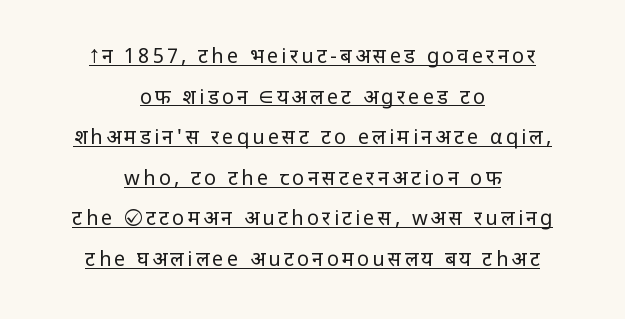
The image shows 20 px text type, upright; set centered, loose line spacing (2.03x), underlined.
